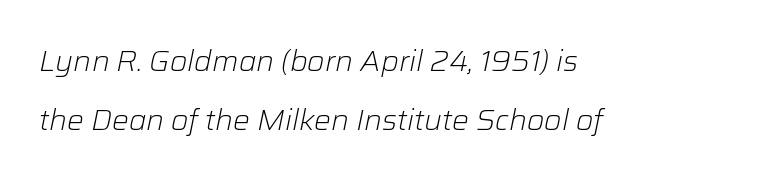
Glance below the letters and you will spot only blank space. The letters sit at their default tracking, neither squeezed nor spread. Varying glyph widths throughout — classic text-font behaviour. Loosely led — the rows are spread out.
